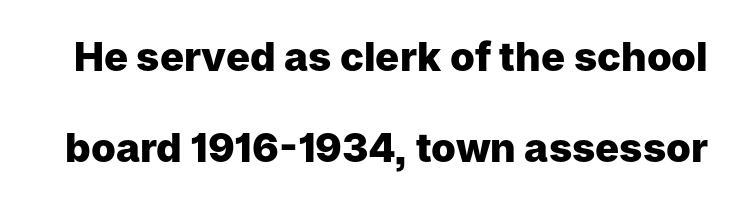
The image shows 40 px heavy sans-serif type, upright; set loose line spacing (2.27x), normal letter spacing, not underlined; low stroke contrast and a medium x-height.
